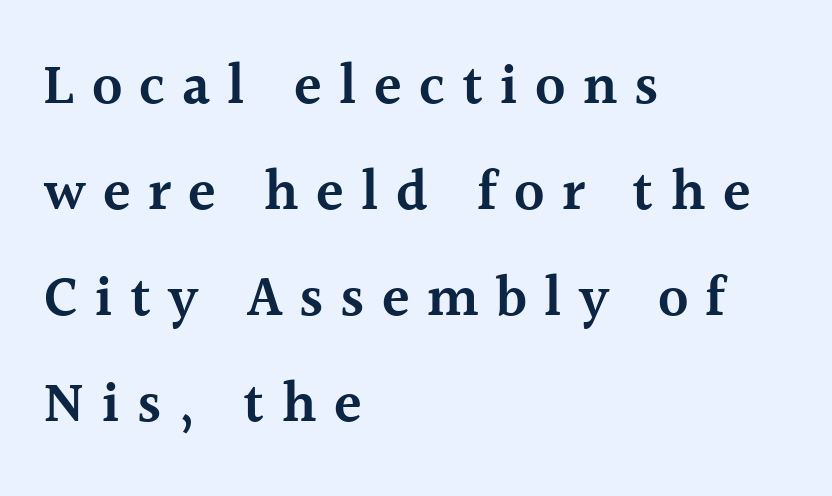
This is the regular roman posture of the typeface. Heft: intermediate — a semibold. The face used here is proportionally spaced, like ordinary book or web type. The area under the type is left untouched.
